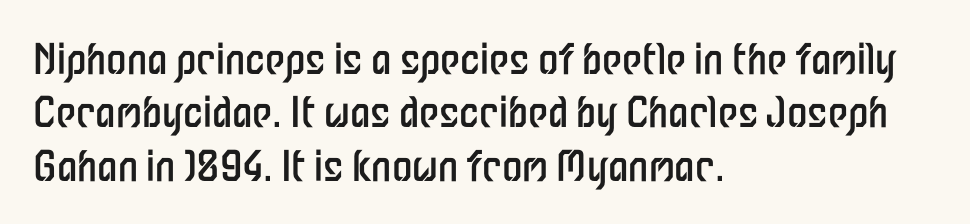
Q: Is the text bold? A: No.
Q: Is the text italic (slanted)? A: No, it is upright.
Q: Is the typeface a serif or a sans-serif typeface? A: Sans-serif.
Q: Is the text underlined? A: No.
Q: How is the paragraph aligned? A: Left-aligned.
Q: Is the spacing between letters normal or unusually wide? A: Normal.
Q: Is the spacing between lines tight, normal or loose? A: Normal.
Q: Width (condensed, normal, or wide)? A: Condensed.
Q: Stroke contrast? A: Low.
Q: x-height? A: Medium.
Q: Monospaced? A: No.
